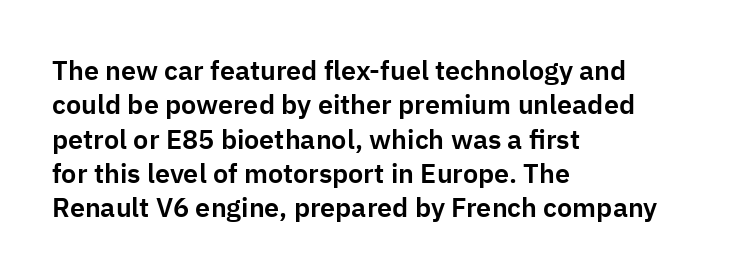
Do the letters lean? They stand straight. Lines of text with bare space underneath. The passage shown stacks its lines at a standard gap. Casual observation: everything's shoved over to the left.
